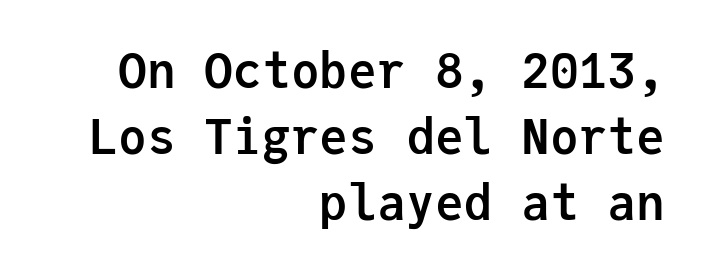
Q: Is the text bold? A: Yes.
Q: Is the text italic (slanted)? A: No, it is upright.
Q: Is the typeface a serif or a sans-serif typeface? A: Sans-serif.
Q: Is the text underlined? A: No.
Q: How is the paragraph aligned? A: Right-aligned.
Q: Is the spacing between letters normal or unusually wide? A: Normal.
Q: Is the spacing between lines tight, normal or loose? A: Normal.
Q: Width (condensed, normal, or wide)? A: Normal.
Q: Stroke contrast? A: Low.
Q: x-height? A: Medium.
Q: Monospaced? A: Yes.
